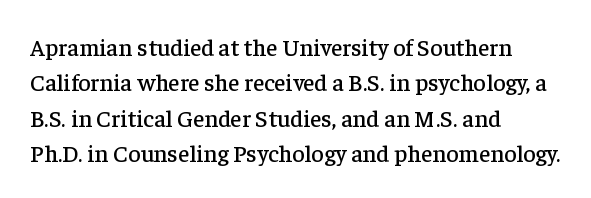
The image shows 24 px text type, upright; set left-aligned, normal line spacing (1.47x), normal letter spacing, not underlined.
